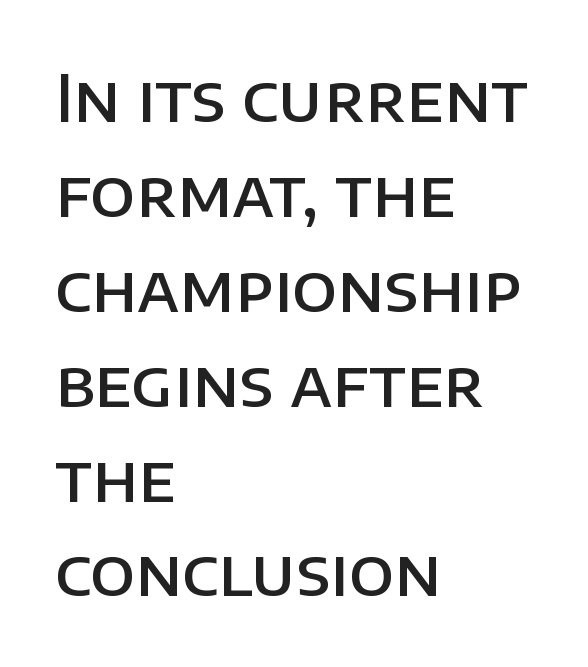
Moderately thickened strokes mark this as semibold type. This sample uses plain, unmodified letter spacing. This rendering features lettering with no underline. Looks like regular typesetting: each glyph gets only the width it needs.
